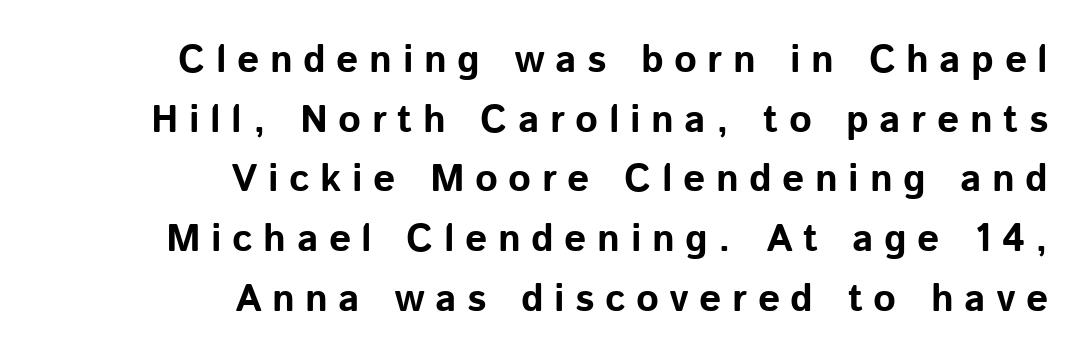
This sample is right-justified, so line beginnings fall wherever the words allow. The vertical gap from one line to the next is medium. Honestly, there is no underline to notice here at all. Note the varied advance widths — an 'i' is clearly narrower than an 'm'. Substantial extra tracking has been applied to these lines. The sample has been set heavy, in full bold.
